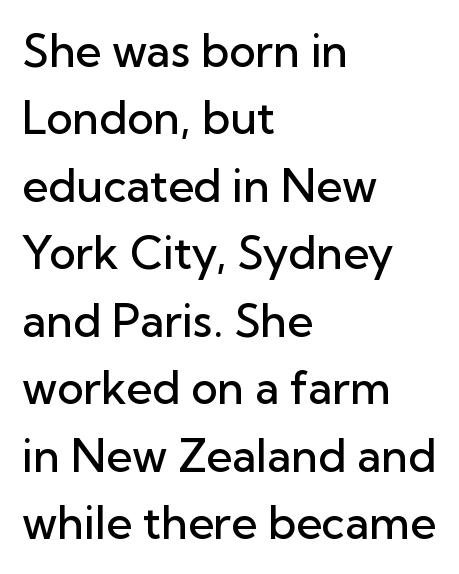
The image shows 45 px semibold sans-serif type, upright; set left-aligned, normal line spacing (1.5x), normal letter spacing, not underlined; low stroke contrast and a medium x-height.
